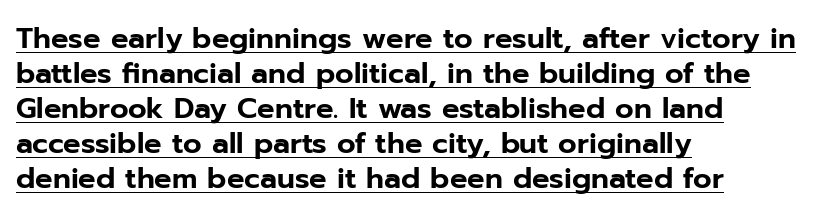
This sample has the flowing, uneven cadence of proportional lettering. Check the space under the baseline: a stroke is drawn there. The passage is arranged the way most books set body copy — flush left. Nobody touched the tracking dial on this one.
